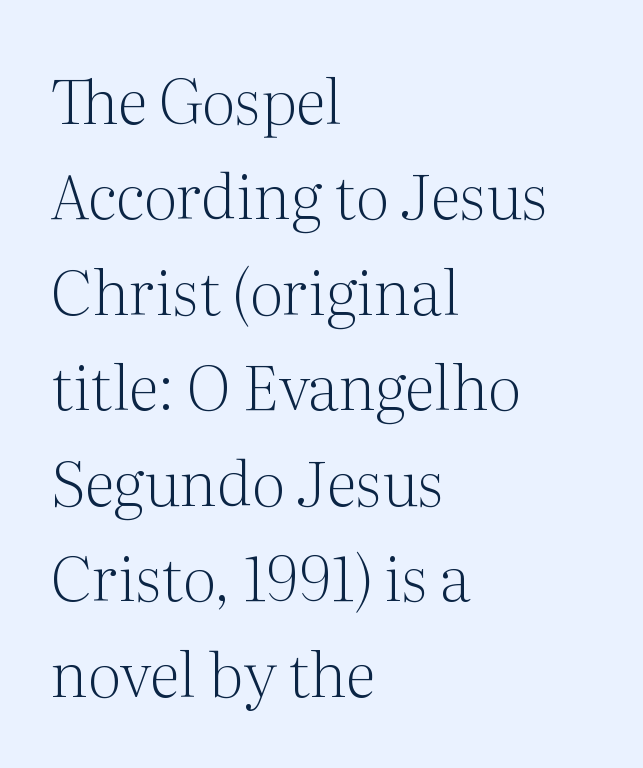
Q: Is the text bold? A: No.
Q: Is the text italic (slanted)? A: No, it is upright.
Q: Is the typeface a serif or a sans-serif typeface? A: Serif.
Q: Is the text underlined? A: No.
Q: How is the paragraph aligned? A: Left-aligned.
Q: Is the spacing between letters normal or unusually wide? A: Normal.
Q: Is the spacing between lines tight, normal or loose? A: Normal.
Q: Width (condensed, normal, or wide)? A: Normal.
Q: Stroke contrast? A: Medium.
Q: x-height? A: Medium.
Q: Monospaced? A: No.
